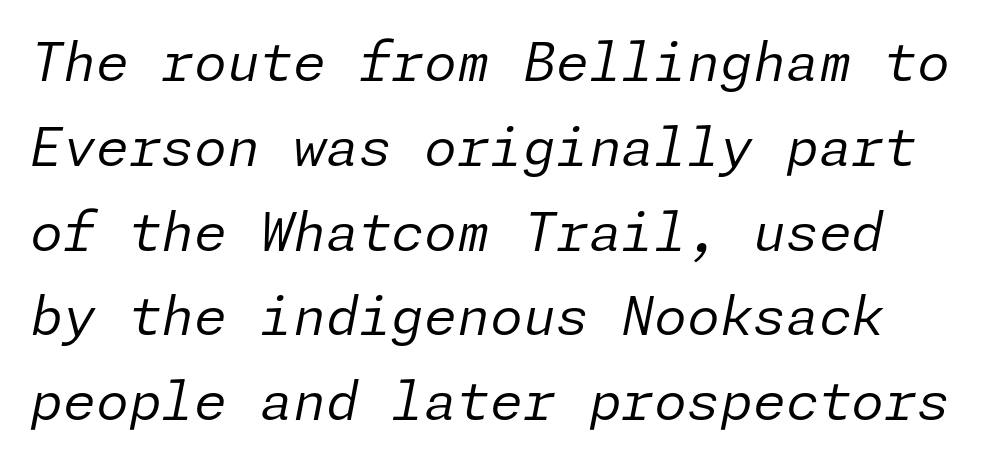
The strip under each line holds only bare page. These glyphs show unthickened strokes, regular width or finer. An italicized treatment has been applied to the whole sample. Tracking value appears to be zero — textbook default spacing. Vertical spacing — default.
